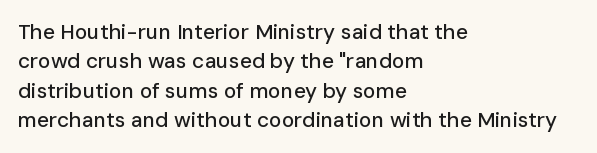
{"italic": "no", "underline": "no", "align": "left", "line_spacing": "normal", "line_spacing_ratio": 1.4, "letter_spacing": "normal", "letter_spacing_em": 0.0, "glyph_px": 21}
